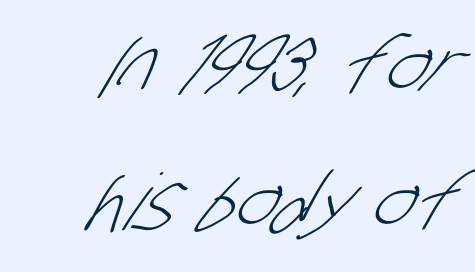
Q: Is the text bold? A: No.
Q: Is the typeface a serif or a sans-serif typeface? A: Sans-serif.
Q: Is the text underlined? A: No.
Q: Is the spacing between letters normal or unusually wide? A: Normal.
Q: Width (condensed, normal, or wide)? A: Condensed.
Q: Stroke contrast? A: Low.
Q: x-height? A: Large.
Q: Monospaced? A: No.
